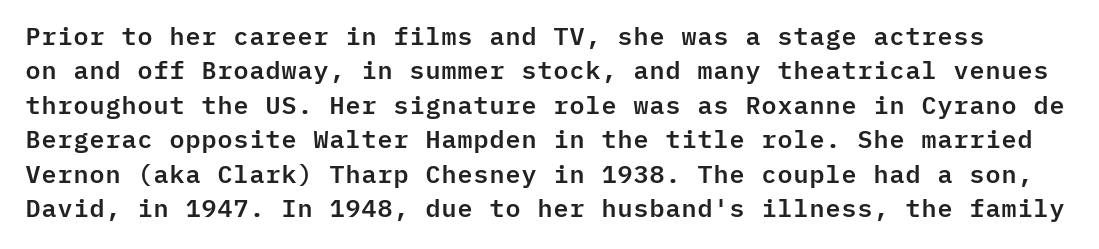
Q: Is the text italic (slanted)? A: No, it is upright.
Q: Is the text underlined? A: No.
Q: Is the spacing between letters normal or unusually wide? A: Normal.
Q: Is the spacing between lines tight, normal or loose? A: Normal.
